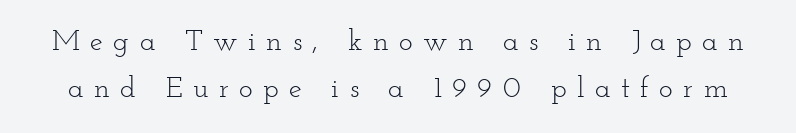
{"serif": "yes", "italic": "no", "bold": "no", "weight": "light", "width": "wide", "stroke_contrast": "low", "x_height": "small", "monospaced": "no", "underline": "no", "line_spacing": "normal", "line_spacing_ratio": 1.61, "letter_spacing": "wide", "letter_spacing_em": 0.36, "glyph_px": 29}
